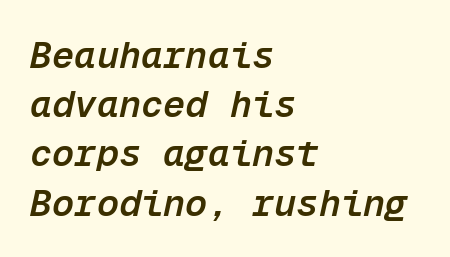
Each letter, wide or thin by design, is forced into the same width here. Does extra space separate the letters? No, they use regular spacing. An italicized treatment has been applied to the whole sample. These words are printed semibold, heavier than regular yet not bold. Just letters on the line, the space beneath them empty.
